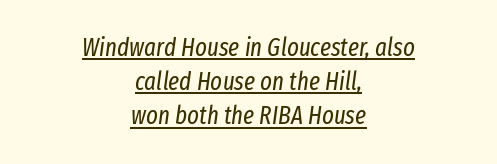
The image shows 25 px text type, italic (leaning right); set centered, normal line spacing (1.37x), normal letter spacing, underlined.
